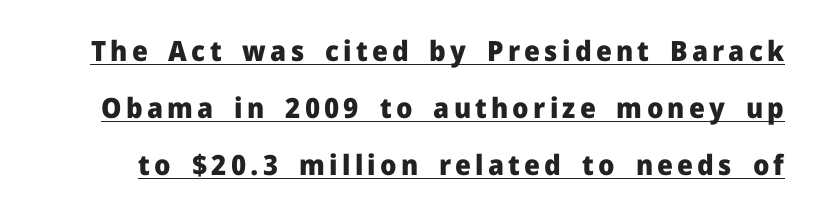
What weight is shown? A full bold with thick strokes. Nothing sits at the stroke ends, so this counts as sans-serif. Quick note: not italic, upright. Underline: present. The letters advance in unequal steps, a hallmark of proportional type. Does the leading feel generous? Absolutely, it's lavish.
